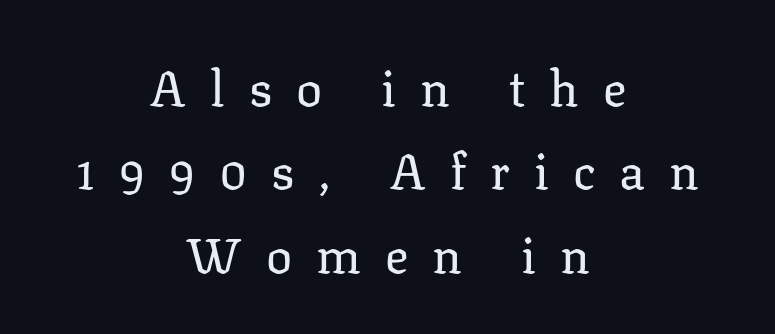
The image shows 49 px regular-weight serif type, upright; set centered, normal line spacing (1.7x), unusually wide letter spacing (+0.49 em), not underlined; low stroke contrast and a medium x-height.
